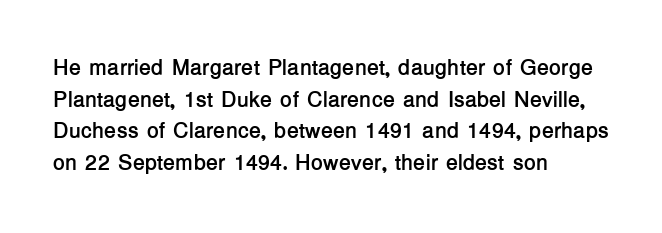
Q: Is the text bold? A: Yes.
Q: Is the text italic (slanted)? A: No, it is upright.
Q: Is the text underlined? A: No.
Q: How is the paragraph aligned? A: Left-aligned.
Q: Is the spacing between letters normal or unusually wide? A: Normal.
Q: Is the spacing between lines tight, normal or loose? A: Normal.
